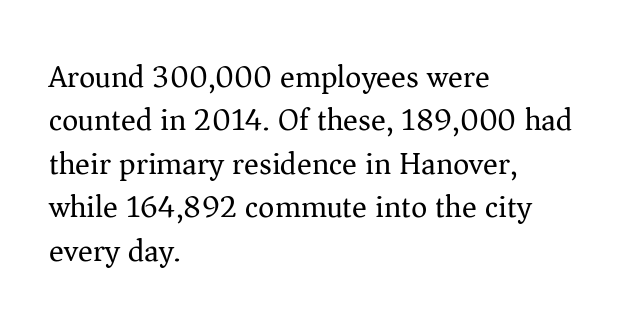
The image shows 31 px regular-weight serif type, upright; set left-aligned, normal line spacing (1.4x), normal letter spacing, not underlined; medium stroke contrast and a medium x-height.
